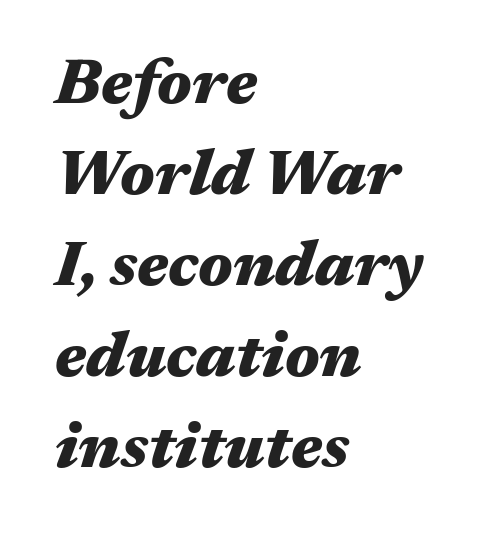
Whoever set this chose a conventional vertical rhythm. Each row of text sits above clean, open space. Is this a fixed-width face? No — the glyphs have proportional, varying widths. It's the slanting kind of type.
